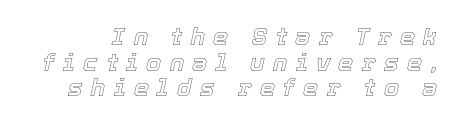
{"italic": "yes", "lean": "right", "slant_degrees": 12, "underline": "no", "line_spacing": "tight", "line_spacing_ratio": 1.07, "letter_spacing": "wide", "letter_spacing_em": 0.35, "glyph_px": 24}
